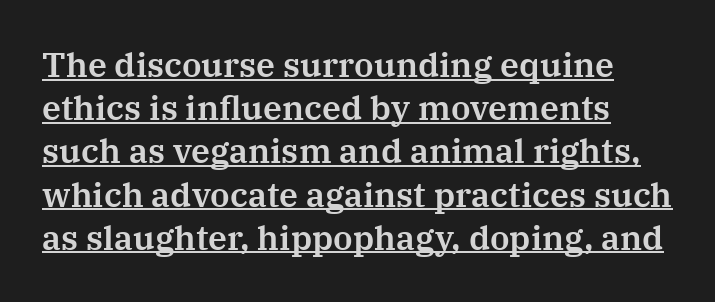
Q: Is the text italic (slanted)? A: No, it is upright.
Q: Is the typeface a serif or a sans-serif typeface? A: Serif.
Q: Is the text underlined? A: Yes.
Q: Is the spacing between letters normal or unusually wide? A: Normal.
Q: Is the spacing between lines tight, normal or loose? A: Normal.
Q: Width (condensed, normal, or wide)? A: Normal.
Q: Stroke contrast? A: Medium.
Q: x-height? A: Medium.
Q: Monospaced? A: No.
